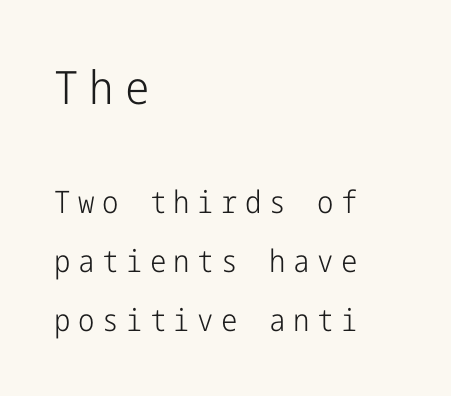
Loose tracking; the words dissolve into strings of separated letters. You could fit nearly another row in the gap between these rows. Character size in the leading block exceeds that of the trailing block. Short and long lines alike share a common starting point at left. Posture: upright roman. Stems here are at most as thick as an everyday book face.
